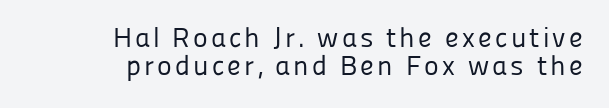
Students, observe: this is what under-led, compact text looks like. Type style note: lacks serifs. The foot of each line stays bare and open. Which margin do the lines hug? The right one — the left edge is uneven. No letter is thick-stroked: the sample isn't bold.
